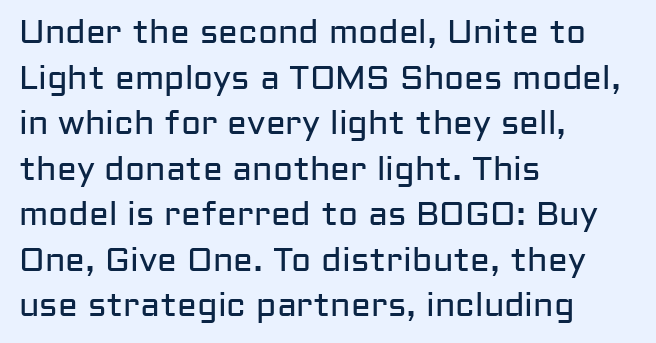
The image shows 33 px regular-weight sans-serif type, upright; set left-aligned, normal line spacing (1.38x), normal letter spacing, not underlined; low stroke contrast and a medium x-height.
